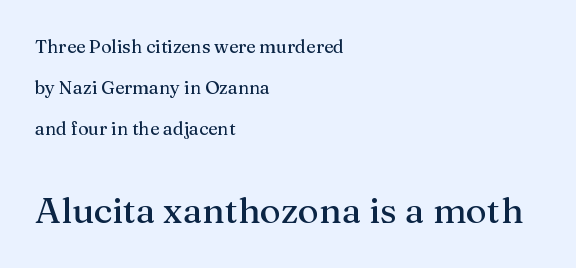
Q: Is the text italic (slanted)? A: No, it is upright.
Q: Is the typeface a serif or a sans-serif typeface? A: Serif.
Q: Is the text underlined? A: No.
Q: How is the paragraph aligned? A: Left-aligned.
Q: Is the spacing between letters normal or unusually wide? A: Normal.
Q: Is the spacing between lines tight, normal or loose? A: Loose.
Q: Which block of text is set in a larger size, the first (top) or the second (bottom)? A: The second (bottom) one.
Q: Width (condensed, normal, or wide)? A: Normal.
Q: Stroke contrast? A: Medium.
Q: x-height? A: Medium.
Q: Monospaced? A: No.
